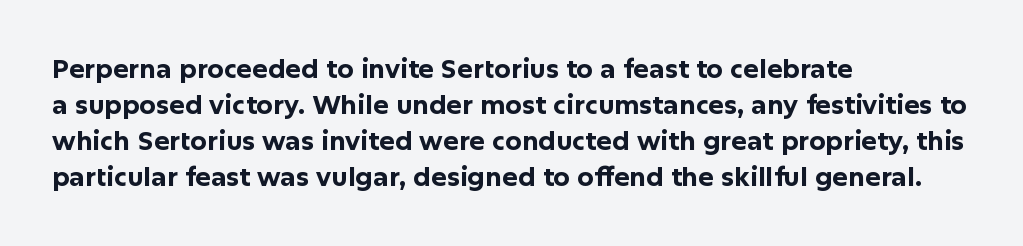
The image shows 26 px bold type, upright; set left-aligned, normal line spacing (1.39x), normal letter spacing, not underlined.
